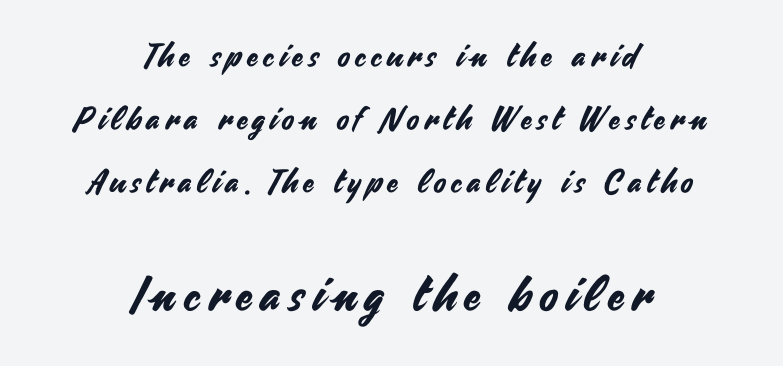
The image shows 48 px sans-serif type; set centered, loose line spacing (1.97x), not underlined; the second (bottom) block is 1.5x larger; medium stroke contrast and a small x-height.
